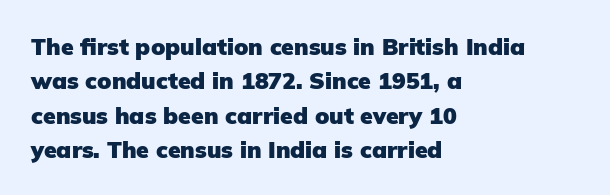
Q: Is the text bold? A: Yes.
Q: Is the text italic (slanted)? A: No, it is upright.
Q: Is the text underlined? A: No.
Q: How is the paragraph aligned? A: Left-aligned.
Q: Is the spacing between letters normal or unusually wide? A: Normal.
Q: Is the spacing between lines tight, normal or loose? A: Normal.
